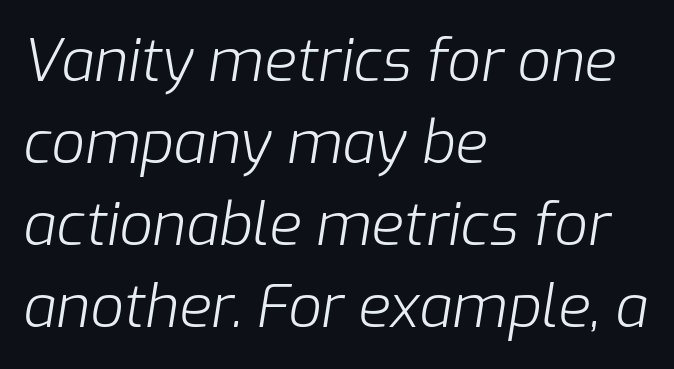
Q: Is the text bold? A: No.
Q: Is the text italic (slanted)? A: Yes, it leans right by about 9 degrees.
Q: Is the text underlined? A: No.
Q: How is the paragraph aligned? A: Left-aligned.
Q: Is the spacing between letters normal or unusually wide? A: Normal.
Q: Is the spacing between lines tight, normal or loose? A: Normal.
Q: Width (condensed, normal, or wide)? A: Normal.
Q: Stroke contrast? A: Low.
Q: x-height? A: Medium.
Q: Monospaced? A: No.
